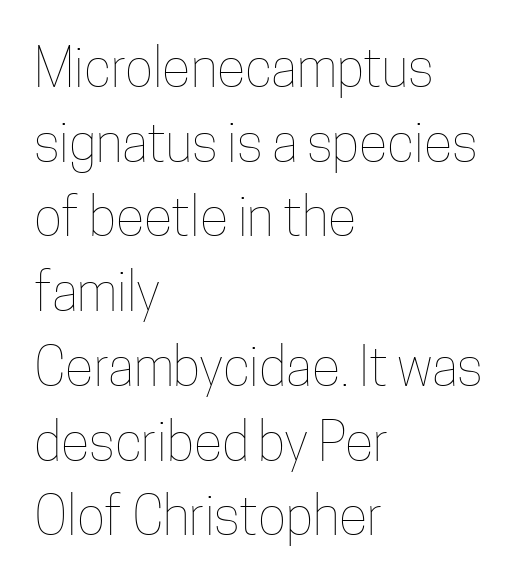
Q: Is the text bold? A: No.
Q: Is the text italic (slanted)? A: No, it is upright.
Q: Is the text underlined? A: No.
Q: How is the paragraph aligned? A: Left-aligned.
Q: Is the spacing between letters normal or unusually wide? A: Normal.
Q: Is the spacing between lines tight, normal or loose? A: Normal.
Q: Width (condensed, normal, or wide)? A: Condensed.
Q: Stroke contrast? A: Low.
Q: x-height? A: Medium.
Q: Monospaced? A: No.
